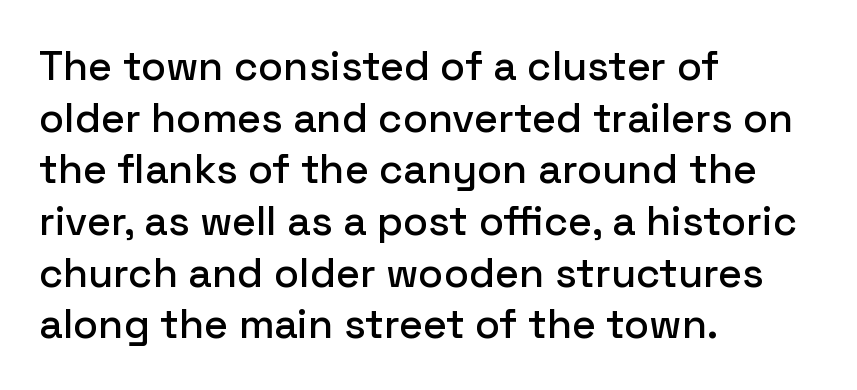
Is the letter spacing exaggerated? No — it looks like the ordinary default. The baseline area is clear. Every character sits straight up, as roman type does. Teacher's note: observe the even left margin — that is flush-left alignment. Spacing verdict: proportional, widths tailored to each character.
